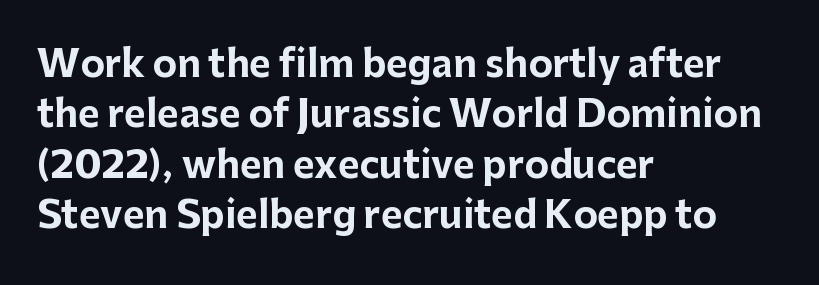
{"serif": "no", "italic": "no", "bold": "yes", "weight": "bold", "width": "normal", "stroke_contrast": "low", "x_height": "medium", "monospaced": "no", "underline": "no", "align": "left", "line_spacing": "normal", "line_spacing_ratio": 1.36, "letter_spacing": "normal", "letter_spacing_em": 0.0, "glyph_px": 37}
